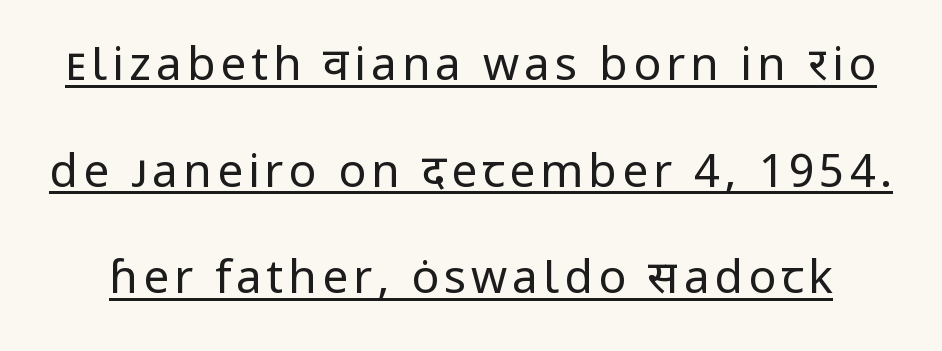
Q: Is the text bold? A: No.
Q: Is the text italic (slanted)? A: No, it is upright.
Q: Is the typeface a serif or a sans-serif typeface? A: Sans-serif.
Q: Is the text underlined? A: Yes.
Q: Is the spacing between lines tight, normal or loose? A: Loose.
Q: Width (condensed, normal, or wide)? A: Normal.
Q: Stroke contrast? A: Low.
Q: x-height? A: Medium.
Q: Monospaced? A: No.
